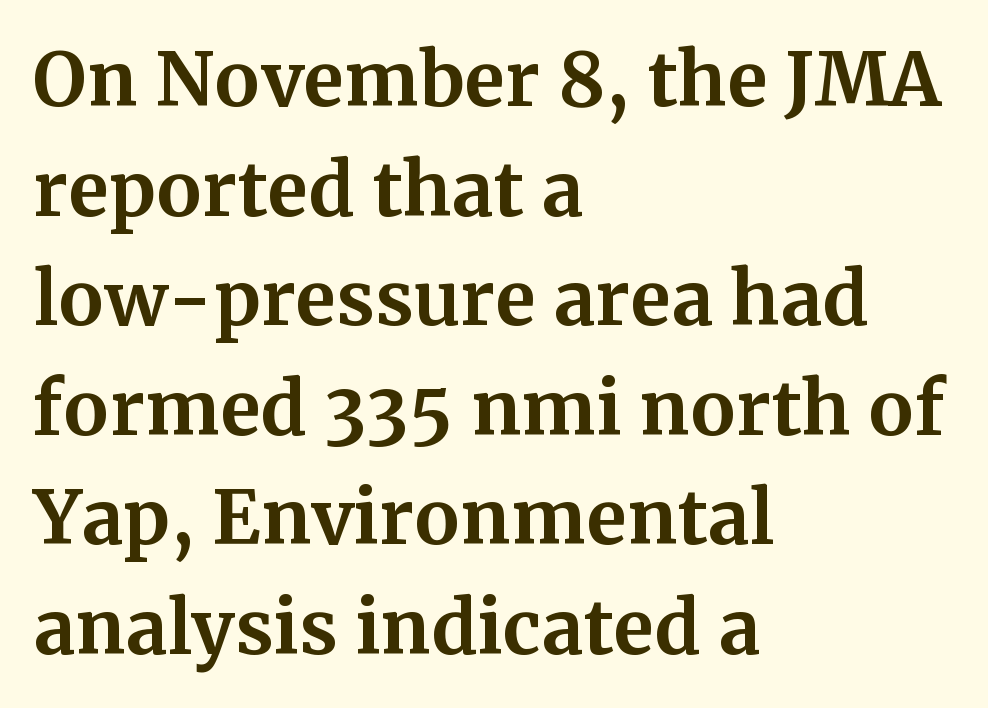
{"serif": "yes", "italic": "no", "bold": "yes", "weight": "bold", "width": "normal", "stroke_contrast": "medium", "x_height": "medium", "monospaced": "no", "underline": "no", "align": "left", "line_spacing": "normal", "line_spacing_ratio": 1.48, "letter_spacing": "normal", "letter_spacing_em": 0.0, "glyph_px": 74}
